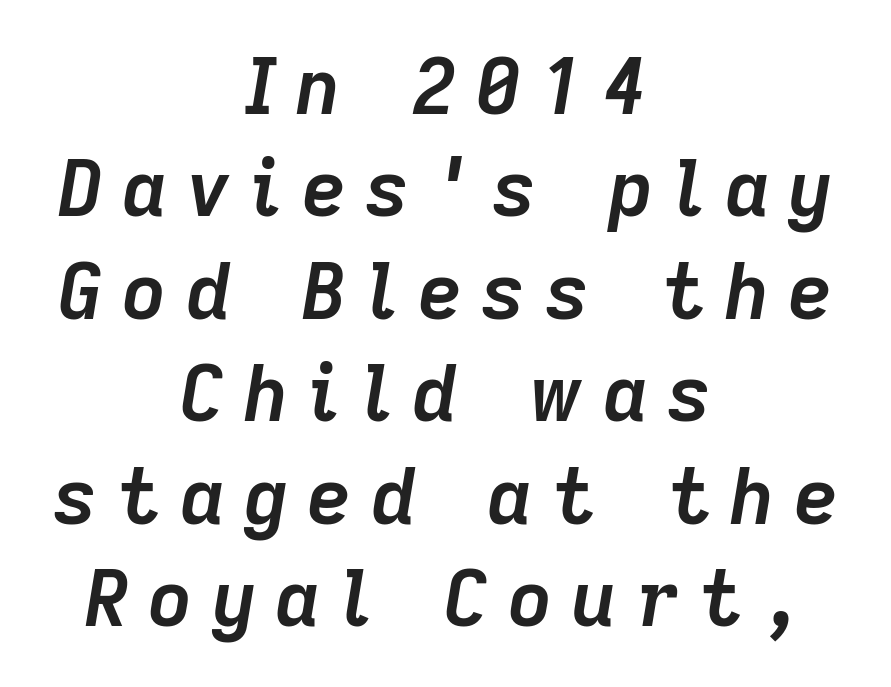
{"italic": "yes", "lean": "right", "slant_degrees": 9, "bold": "yes", "weight": "semibold", "width": "normal", "stroke_contrast": "low", "x_height": "medium", "monospaced": "no", "underline": "no", "align": "center", "line_spacing": "normal", "line_spacing_ratio": 1.33, "letter_spacing": "wide", "letter_spacing_em": 0.25, "glyph_px": 77}
